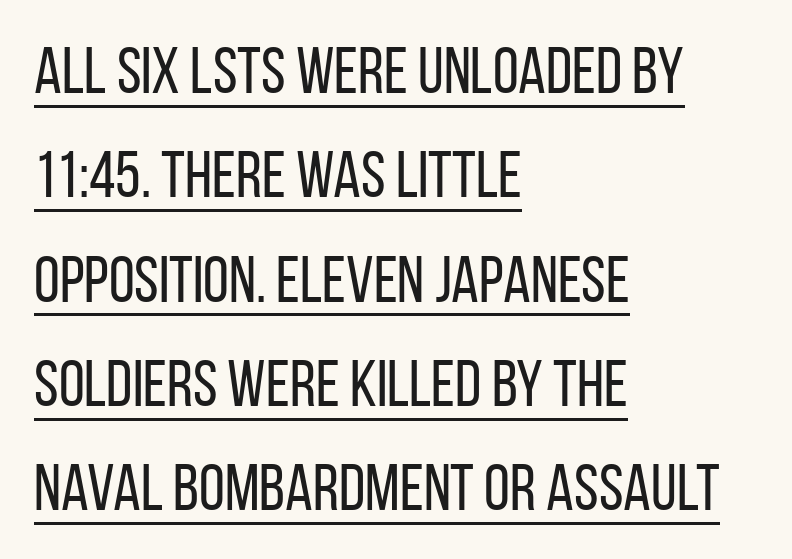
The image shows 66 px regular-weight, condensed sans-serif type, upright; set left-aligned, normal line spacing (1.58x), normal letter spacing, underlined; low stroke contrast and a large x-height.
